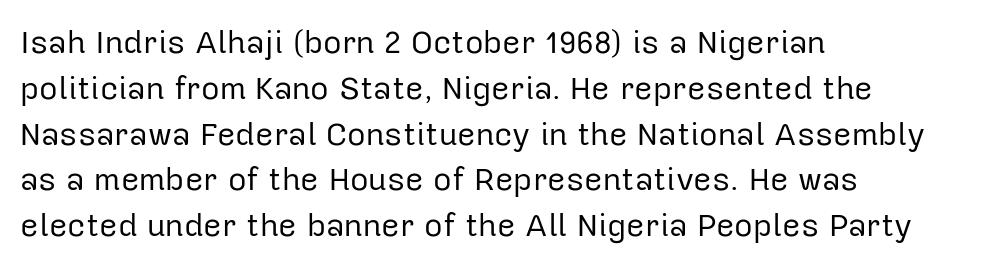
{"serif": "no", "italic": "no", "bold": "no", "weight": "regular", "width": "normal", "stroke_contrast": "low", "x_height": "medium", "monospaced": "no", "underline": "no", "align": "left", "line_spacing": "normal", "line_spacing_ratio": 1.43, "letter_spacing": "normal", "letter_spacing_em": 0.0, "glyph_px": 32}
